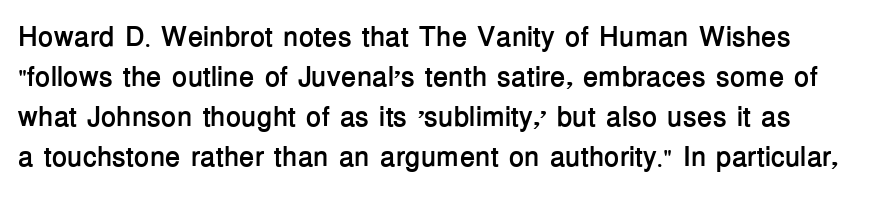
{"serif": "no", "italic": "no", "bold": "yes", "weight": "semibold", "width": "normal", "stroke_contrast": "low", "x_height": "medium", "monospaced": "no", "underline": "no", "line_spacing": "normal", "line_spacing_ratio": 1.43, "letter_spacing": "normal", "letter_spacing_em": 0.0, "glyph_px": 28}
